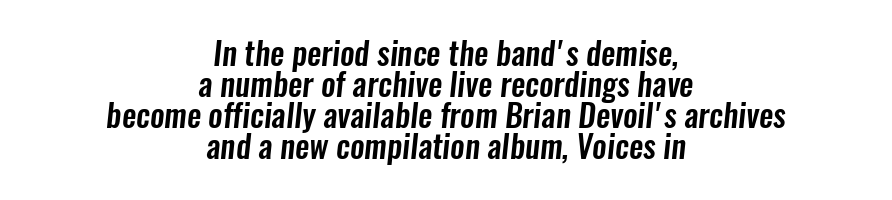
The image shows 32 px condensed sans-serif type; set centered, tight line spacing (0.97x), normal letter spacing, not underlined; low stroke contrast and a medium x-height.
